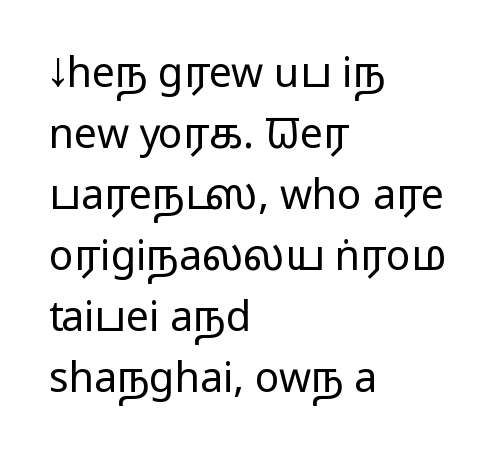
The image shows 41 px regular-weight, wide sans-serif type, upright; set left-aligned, normal line spacing (1.49x), normal letter spacing, not underlined; low stroke contrast and a medium x-height.
